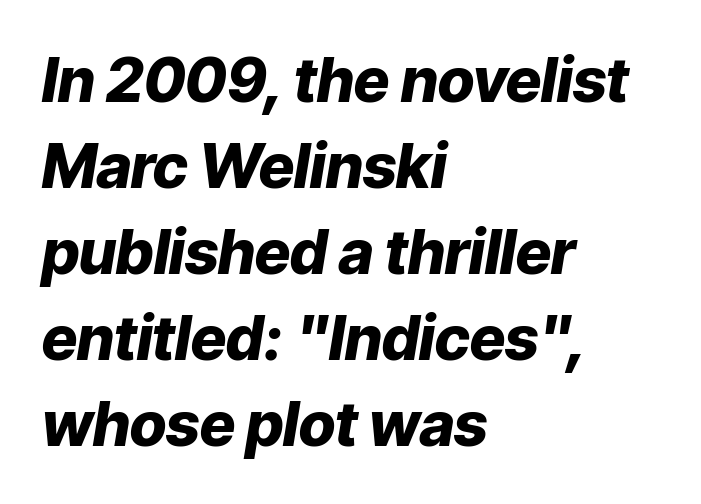
The image shows 61 px heavy type, italic (leaning right); set left-aligned, normal line spacing (1.41x), normal letter spacing, not underlined; low stroke contrast and a medium x-height.
